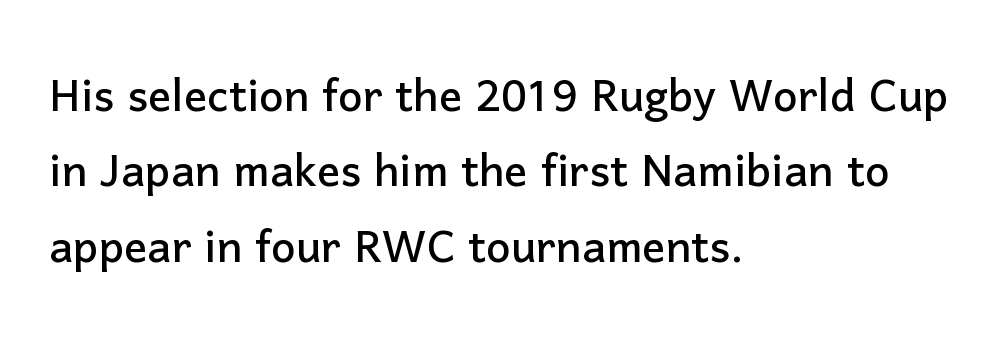
Q: Is the text italic (slanted)? A: No, it is upright.
Q: Is the typeface a serif or a sans-serif typeface? A: Sans-serif.
Q: Is the text underlined? A: No.
Q: How is the paragraph aligned? A: Left-aligned.
Q: Is the spacing between letters normal or unusually wide? A: Normal.
Q: Is the spacing between lines tight, normal or loose? A: Normal.
Q: Width (condensed, normal, or wide)? A: Normal.
Q: Stroke contrast? A: Low.
Q: x-height? A: Medium.
Q: Monospaced? A: No.
